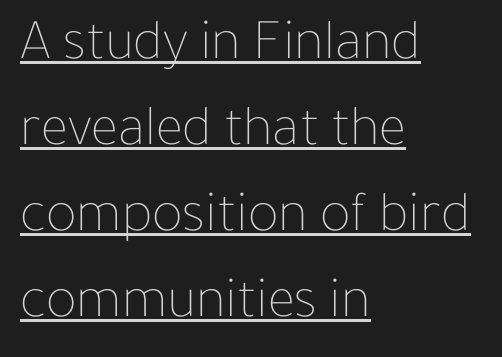
All the whitespace from short lines collects on the right. The leading is moderate, giving the passage an even texture. Upright lettering throughout. There is no visible air inserted between adjacent glyphs. Proportional: the letters do not fall into vertical columns.
